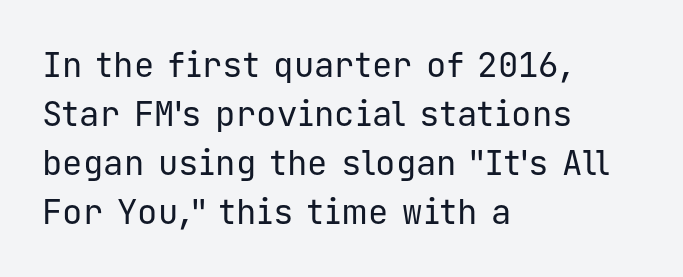
Stems here are at most as thick as an everyday book face. Leading matches the norm, producing a regular column. The strip under each line holds only bare page. Think of a typewriter: that constant character pitch is what you see here. A typesetter would mark this as roman, not italic. Letterform terminals end flat and unadorned throughout the passage.
